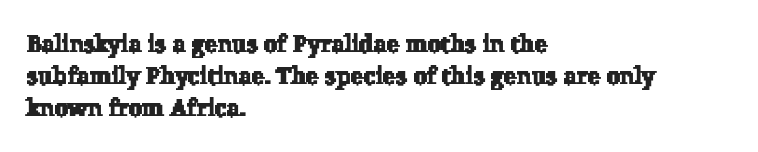
Tracking value appears to be zero — textbook default spacing. Notice how the passage keeps a crisp vertical edge on the left only. Anything drawn beneath the words? Only blank space. Baseline-to-baseline distance is the conventional proportion of letter height.
